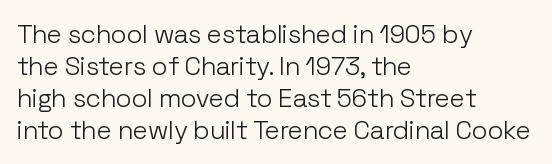
{"italic": "no", "bold": "no", "underline": "no", "align": "left", "line_spacing_ratio": 1.23, "letter_spacing": "normal", "letter_spacing_em": 0.0, "glyph_px": 26}
